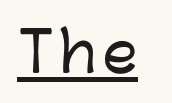
The image shows 55 px sans-serif type, upright; set underlined; low stroke contrast and a medium x-height.
